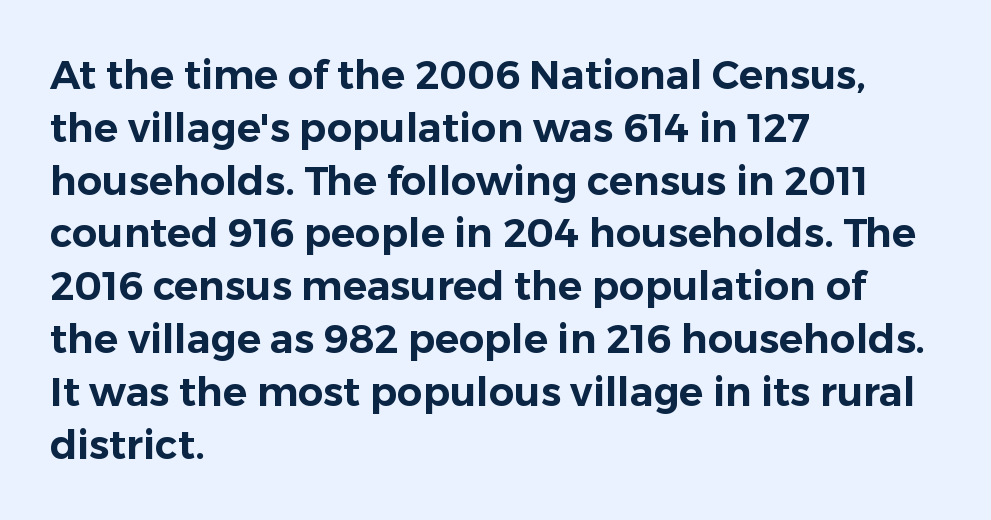
{"serif": "no", "italic": "no", "width": "normal", "stroke_contrast": "low", "x_height": "medium", "monospaced": "no", "underline": "no", "align": "left", "line_spacing": "normal", "line_spacing_ratio": 1.32, "letter_spacing": "normal", "letter_spacing_em": 0.0, "glyph_px": 40}
